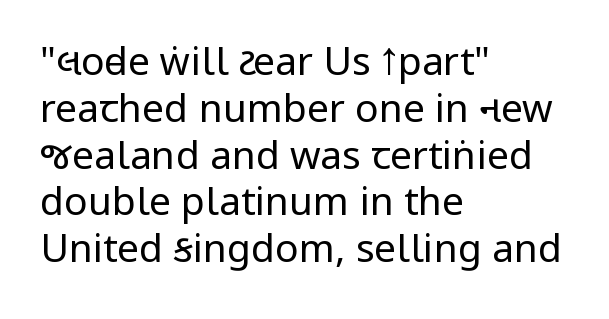
The image shows 39 px regular-weight, condensed sans-serif type, upright; set left-aligned, line spacing 1.2x, normal letter spacing, not underlined; low stroke contrast and a large x-height.
